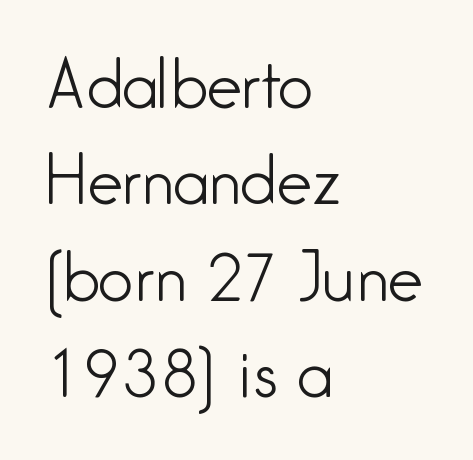
{"serif": "no", "italic": "no", "bold": "no", "weight": "light", "width": "condensed", "stroke_contrast": "low", "x_height": "medium", "monospaced": "no", "underline": "no", "align": "left", "line_spacing": "normal", "line_spacing_ratio": 1.53, "letter_spacing": "normal", "letter_spacing_em": 0.0, "glyph_px": 63}
